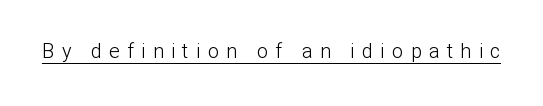
{"italic": "no", "bold": "no", "underline": "yes", "letter_spacing": "wide", "letter_spacing_em": 0.36, "glyph_px": 20}
